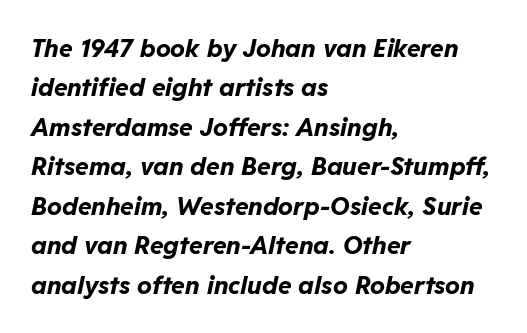
Q: Is the text bold? A: Yes.
Q: Is the text italic (slanted)? A: Yes, it leans right by about 11 degrees.
Q: Is the text underlined? A: No.
Q: How is the paragraph aligned? A: Left-aligned.
Q: Is the spacing between letters normal or unusually wide? A: Normal.
Q: Is the spacing between lines tight, normal or loose? A: Normal.
